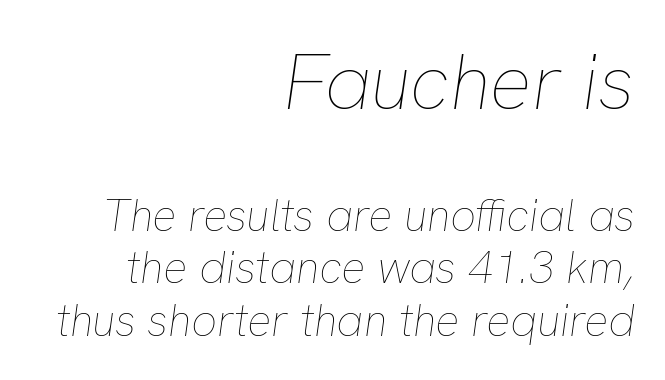
Observe the ordinary spacing: letters are neighbours, not strangers. The strip under each line holds only bare page. The whole block is typeset with a tilt. The text block is weighted toward the right margin, trailing off unevenly leftward. This sample has the flowing, uneven cadence of proportional lettering. Top chunk: large. Bottom chunk: small.
